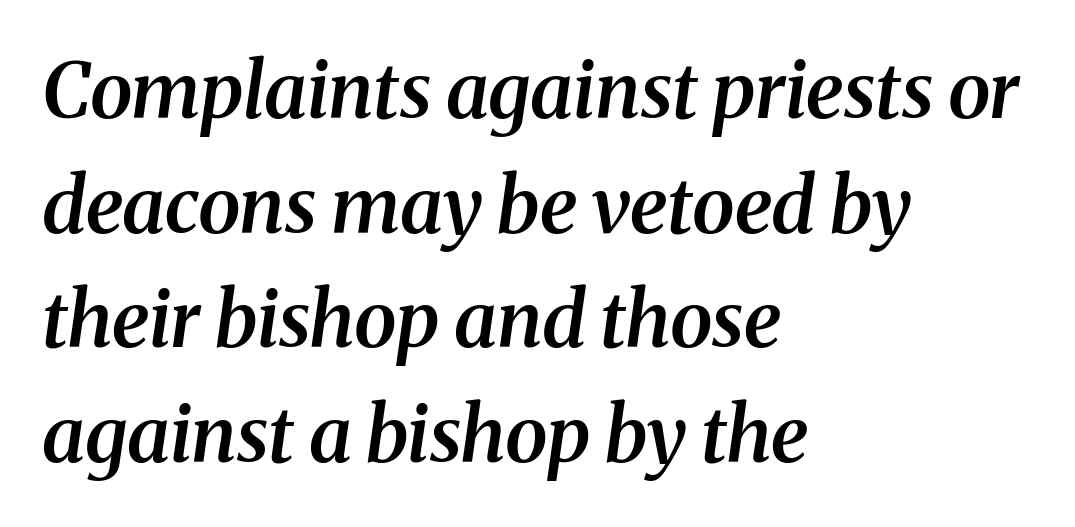
The font's italic variant was chosen for this text. Here the glyphs are tracked normally, forming tight word shapes. Does the type have serifs? Yes, each stem ends in a small foot. The passage shown is typed in a proportional face where columns would drift. Which margin do the lines hug? The left one — the right edge is uneven.
